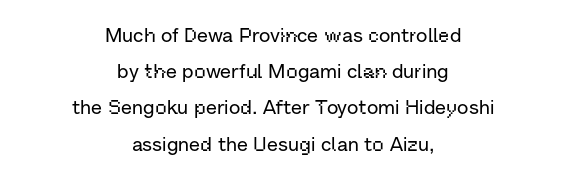
{"italic": "no", "underline": "no", "align": "center", "line_spacing_ratio": 1.81, "letter_spacing": "normal", "letter_spacing_em": 0.0, "glyph_px": 20}
